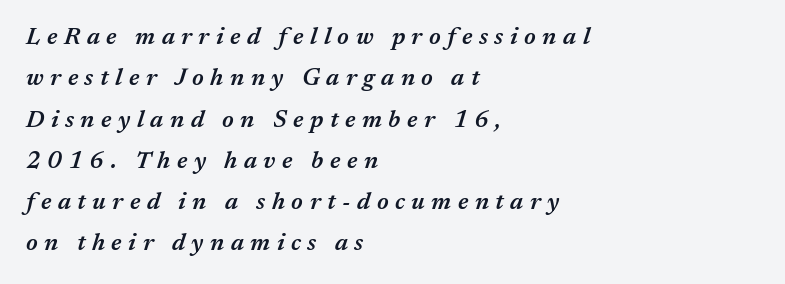
Q: Is the text bold? A: Semi-bold.
Q: Is the text italic (slanted)? A: Yes, it leans right by about 17 degrees.
Q: Is the text underlined? A: No.
Q: How is the paragraph aligned? A: Left-aligned.
Q: Is the spacing between letters normal or unusually wide? A: Unusually wide.
